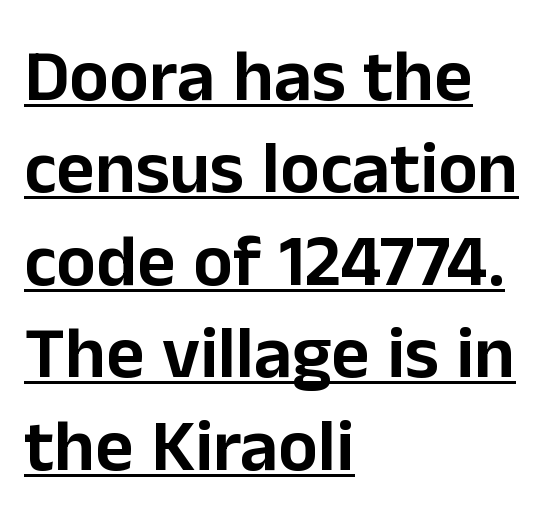
Q: Is the text italic (slanted)? A: No, it is upright.
Q: Is the typeface a serif or a sans-serif typeface? A: Sans-serif.
Q: Is the text underlined? A: Yes.
Q: How is the paragraph aligned? A: Left-aligned.
Q: Is the spacing between letters normal or unusually wide? A: Normal.
Q: Is the spacing between lines tight, normal or loose? A: Normal.
Q: Width (condensed, normal, or wide)? A: Normal.
Q: Stroke contrast? A: Low.
Q: x-height? A: Medium.
Q: Monospaced? A: No.
